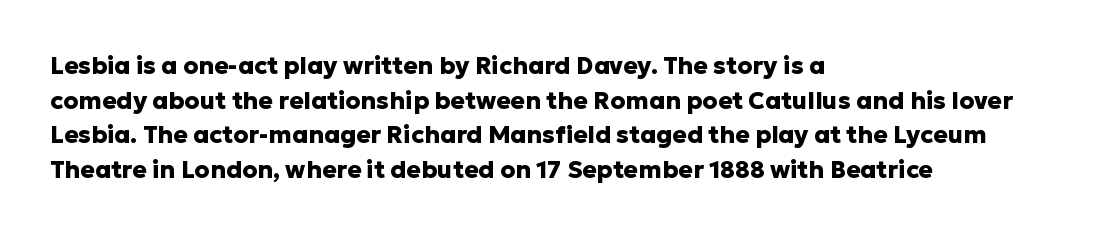
Q: Is the text bold? A: Yes.
Q: Is the text italic (slanted)? A: No, it is upright.
Q: Is the text underlined? A: No.
Q: How is the paragraph aligned? A: Left-aligned.
Q: Is the spacing between letters normal or unusually wide? A: Normal.
Q: Is the spacing between lines tight, normal or loose? A: Normal.
